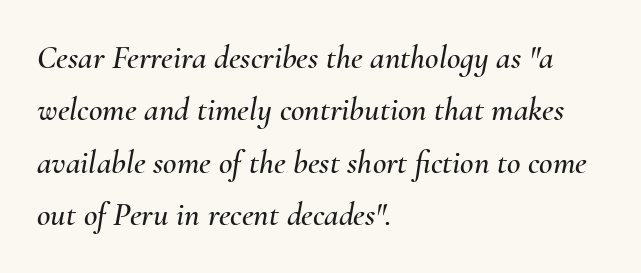
Q: Is the text italic (slanted)? A: Yes, it leans right by about 10 degrees.
Q: Is the text underlined? A: No.
Q: How is the paragraph aligned? A: Left-aligned.
Q: Is the spacing between letters normal or unusually wide? A: Normal.
Q: Is the spacing between lines tight, normal or loose? A: Normal.
Q: Width (condensed, normal, or wide)? A: Normal.
Q: Stroke contrast? A: Medium.
Q: x-height? A: Small.
Q: Monospaced? A: No.
